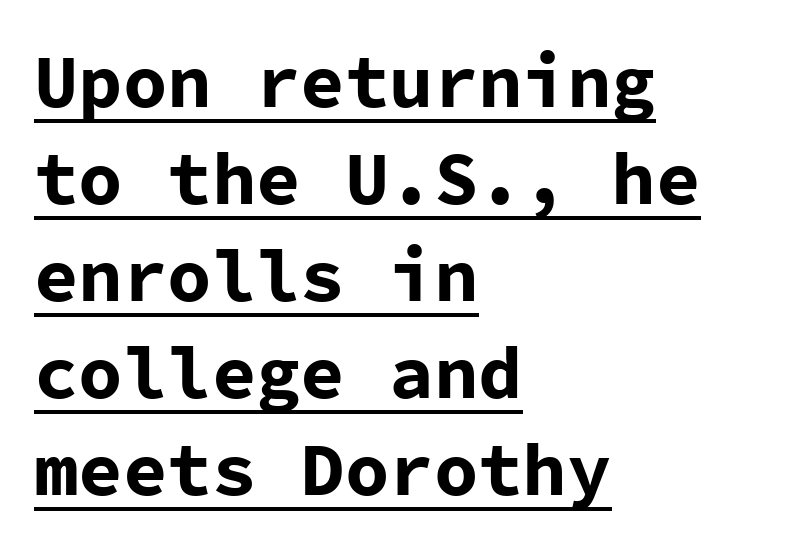
The image shows 74 px bold sans-serif type, upright, monospaced; set left-aligned, normal line spacing (1.31x), normal letter spacing, underlined; low stroke contrast and a medium x-height.
